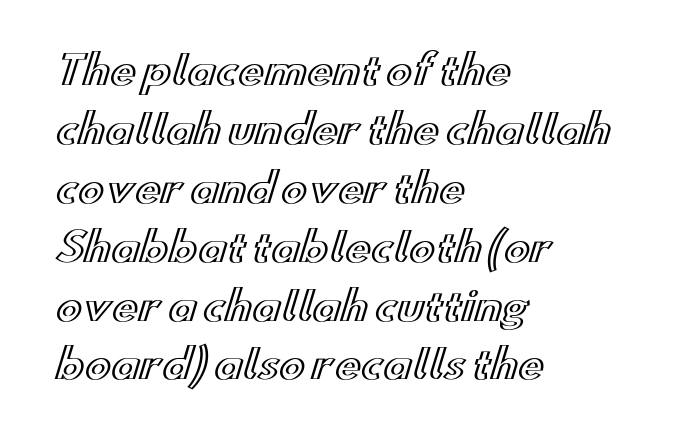
{"width": "wide", "x_height": "small", "monospaced": "no", "underline": "no", "align": "left", "line_spacing": "normal", "line_spacing_ratio": 1.51, "letter_spacing": "normal", "letter_spacing_em": 0.0, "glyph_px": 39}
